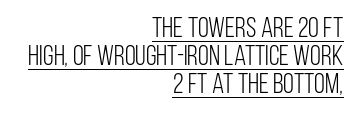
Q: Is the text bold? A: No.
Q: Is the text italic (slanted)? A: No, it is upright.
Q: Is the typeface a serif or a sans-serif typeface? A: Sans-serif.
Q: Is the text underlined? A: Yes.
Q: How is the paragraph aligned? A: Right-aligned.
Q: Is the spacing between letters normal or unusually wide? A: Normal.
Q: Is the spacing between lines tight, normal or loose? A: Tight.
Q: Width (condensed, normal, or wide)? A: Condensed.
Q: Stroke contrast? A: Low.
Q: x-height? A: Large.
Q: Monospaced? A: No.
